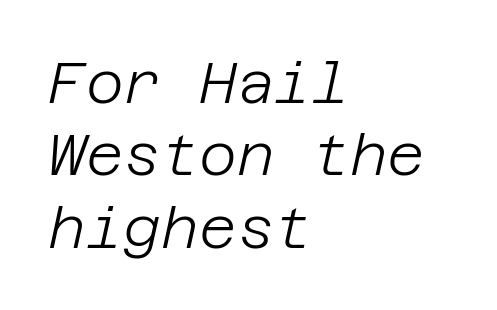
{"italic": "yes", "lean": "right", "slant_degrees": 12, "bold": "no", "weight": "light", "width": "normal", "stroke_contrast": "low", "x_height": "large", "underline": "no", "align": "left", "line_spacing": "normal", "line_spacing_ratio": 1.25, "letter_spacing": "normal", "letter_spacing_em": 0.0, "glyph_px": 58}
